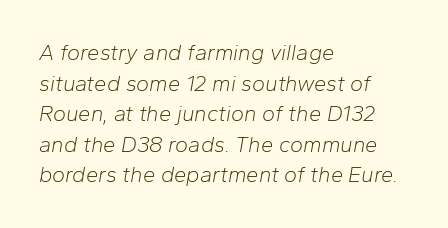
The image shows 22 px text type, italic (leaning right); set left-aligned, normal line spacing (1.39x), normal letter spacing, not underlined.
